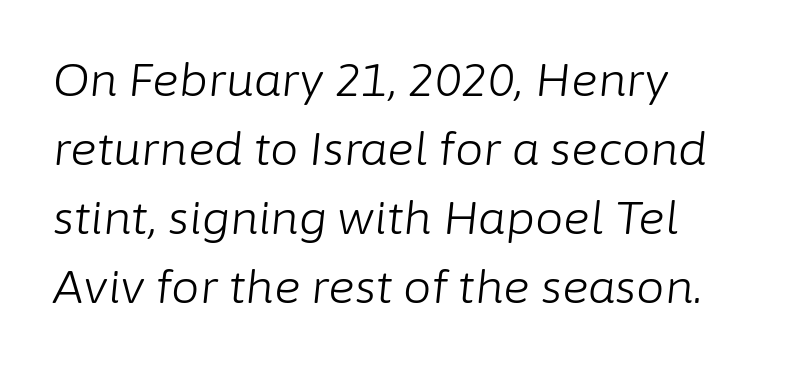
Proportional: the letters do not fall into vertical columns. Stems and bowls with no extra thickness — not bold. In terms of posture, this sample is oblique. Here the glyphs are tracked normally, forming tight word shapes. Letters rest on an invisible, unmarked baseline. This sample is left-justified, so line endings fall wherever the words run out.
